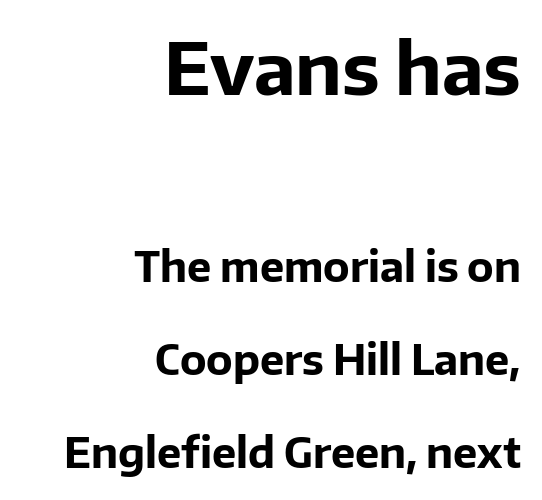
{"serif": "no", "italic": "no", "bold": "yes", "weight": "bold", "width": "normal", "stroke_contrast": "low", "x_height": "medium", "monospaced": "no", "underline": "no", "align": "right", "line_spacing": "loose", "line_spacing_ratio": 2.27, "letter_spacing": "normal", "letter_spacing_em": 0.0, "larger_block": "first", "size_ratio": 1.73, "glyph_px": 71}
